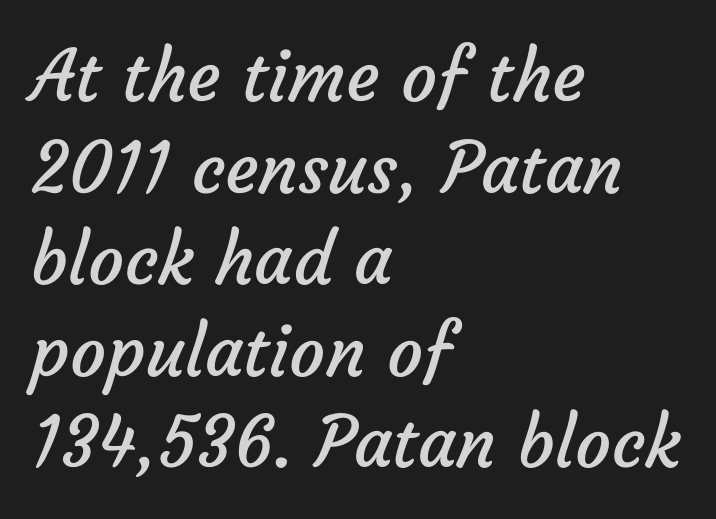
The image shows 71 px regular-weight sans-serif type; set left-aligned, normal line spacing (1.29x), normal letter spacing, not underlined; low stroke contrast and a medium x-height.
